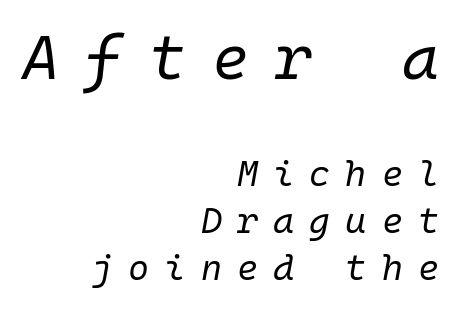
The image shows 63 px regular-weight type, italic (leaning right), monospaced; set right-aligned, normal line spacing (1.3x), unusually wide letter spacing (+0.42 em), not underlined; the first (top) block is 1.75x larger; low stroke contrast and a medium x-height.
